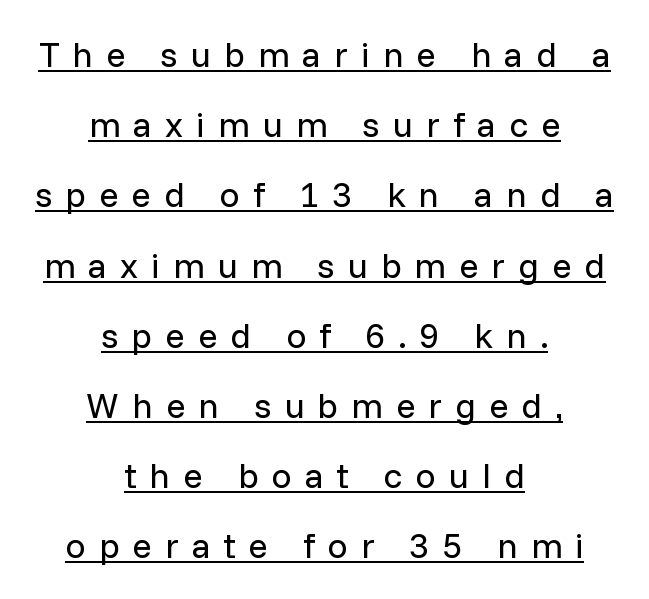
The image shows 36 px regular-weight sans-serif type, upright; set centered, loose line spacing (1.95x), unusually wide letter spacing (+0.36 em), underlined; low stroke contrast and a medium x-height.
